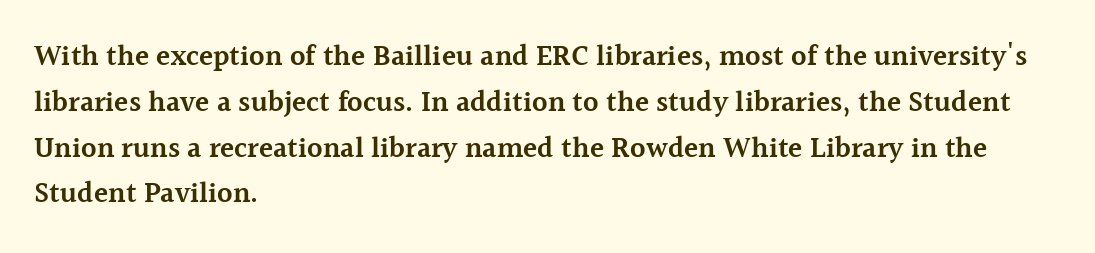
{"serif": "yes", "italic": "no", "bold": "semi", "weight": "semibold", "width": "normal", "x_height": "medium", "monospaced": "no", "underline": "no", "align": "left", "line_spacing": "normal", "line_spacing_ratio": 1.58, "letter_spacing": "normal", "letter_spacing_em": 0.0, "glyph_px": 29}
